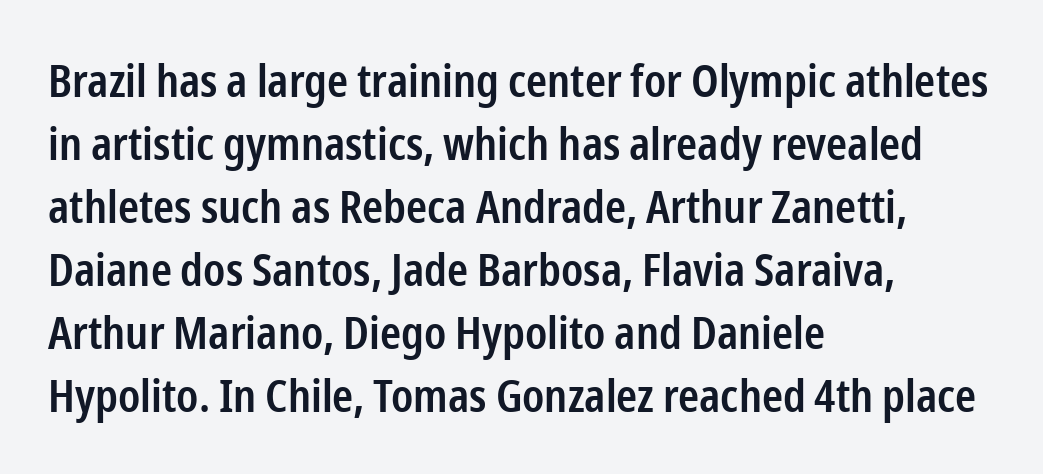
Q: Is the text bold? A: Semi-bold.
Q: Is the text italic (slanted)? A: No, it is upright.
Q: Is the typeface a serif or a sans-serif typeface? A: Sans-serif.
Q: Is the text underlined? A: No.
Q: How is the paragraph aligned? A: Left-aligned.
Q: Is the spacing between letters normal or unusually wide? A: Normal.
Q: Is the spacing between lines tight, normal or loose? A: Normal.
Q: Width (condensed, normal, or wide)? A: Condensed.
Q: Stroke contrast? A: Low.
Q: x-height? A: Medium.
Q: Monospaced? A: No.
